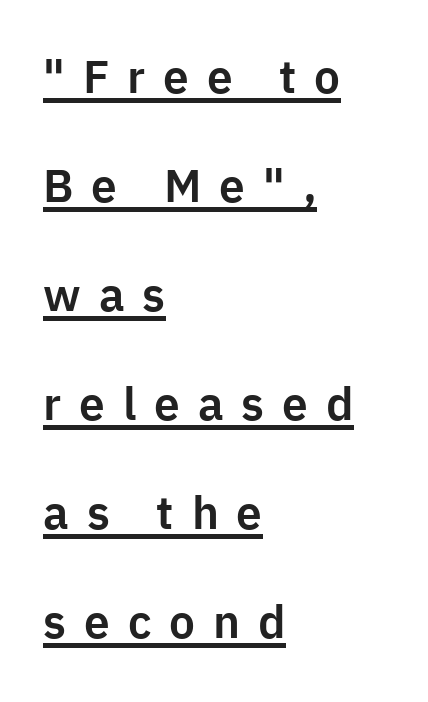
The image shows 46 px sans-serif type, upright; set left-aligned, loose line spacing (2.37x), unusually wide letter spacing (+0.39 em), underlined; low stroke contrast and a medium x-height.
